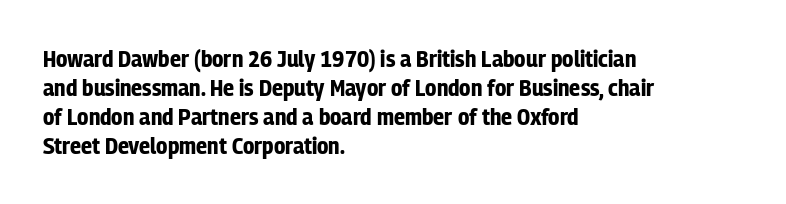
Bold? Absolutely — the strokes are thick and heavy. These lines are set flush left with a ragged right edge. Each row of text sits above clean, open space. There is no visible air inserted between adjacent glyphs. The type sits square on the baseline with zero lean.
